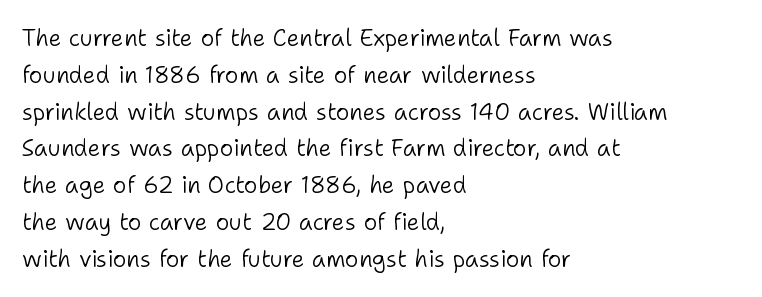
Q: Is the text bold? A: No.
Q: Is the text italic (slanted)? A: No, it is upright.
Q: Is the text underlined? A: No.
Q: How is the paragraph aligned? A: Left-aligned.
Q: Is the spacing between letters normal or unusually wide? A: Normal.
Q: Is the spacing between lines tight, normal or loose? A: Normal.
